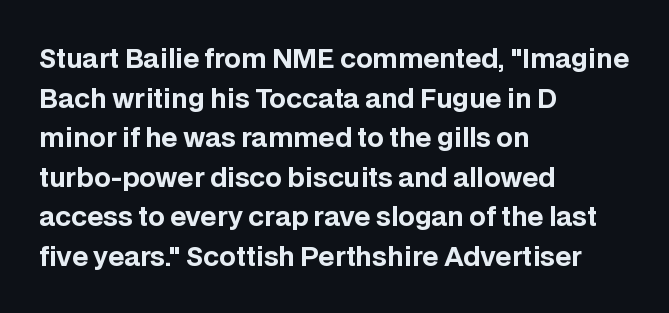
The image shows 26 px bold type, upright; set left-aligned, normal line spacing (1.52x), normal letter spacing, not underlined.
